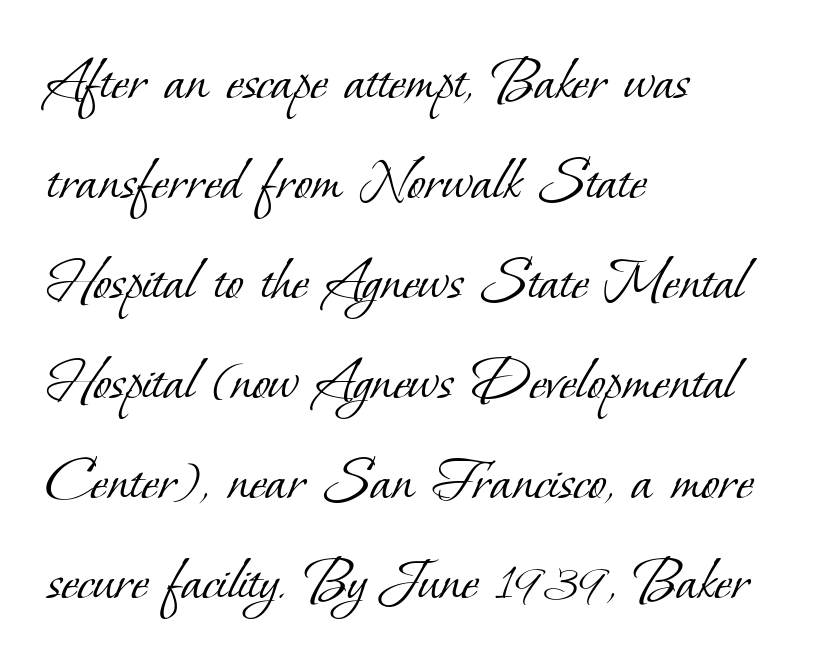
Q: Is the text bold? A: No.
Q: Is the typeface a serif or a sans-serif typeface? A: Serif.
Q: Is the text underlined? A: No.
Q: How is the paragraph aligned? A: Left-aligned.
Q: Is the spacing between letters normal or unusually wide? A: Normal.
Q: Is the spacing between lines tight, normal or loose? A: Normal.
Q: Width (condensed, normal, or wide)? A: Normal.
Q: Stroke contrast? A: Low.
Q: x-height? A: Small.
Q: Monospaced? A: No.
